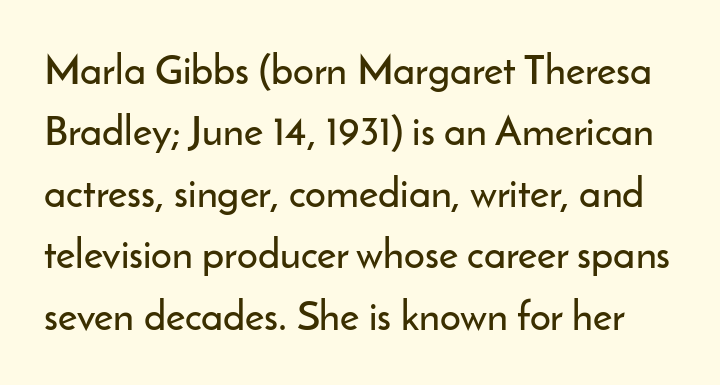
{"serif": "no", "italic": "no", "width": "normal", "stroke_contrast": "low", "x_height": "small", "monospaced": "no", "underline": "no", "line_spacing": "normal", "line_spacing_ratio": 1.5, "letter_spacing": "normal", "letter_spacing_em": 0.0, "glyph_px": 41}
